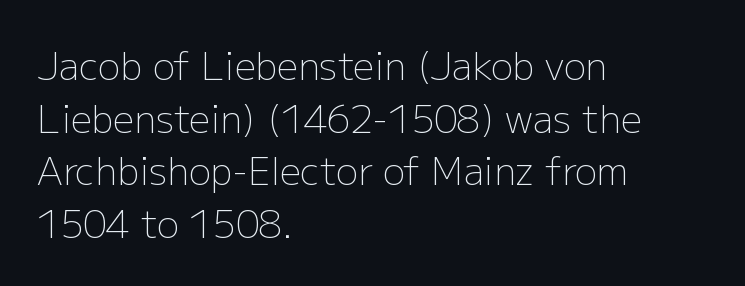
Compared with a typical body face, this is equally light or lighter still. These lines sit exactly where default settings would place them. The space beneath each line is pristine and unruled. If you drew a line through each stem, it would be perfectly vertical. All the whitespace from short lines collects on the right. The letters advance in unequal steps, a hallmark of proportional type.
